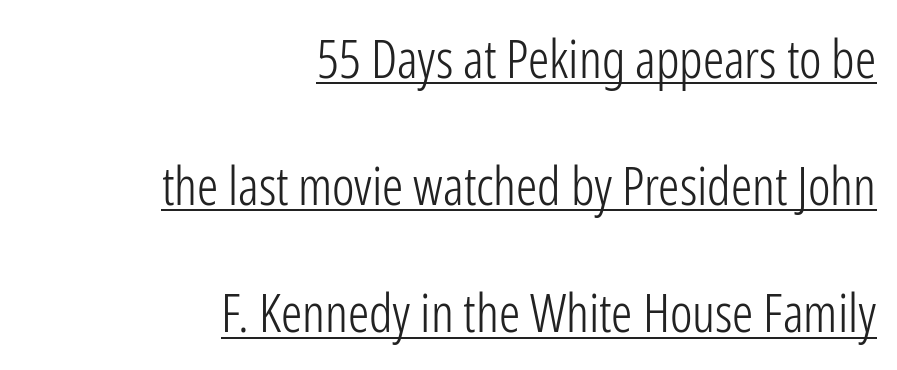
The typeface chosen for these lines omits serifs. The passage shown has conventional tracking throughout. The rendering anchors every line to the right-hand side. A typesetter would call this proportional, since set widths differ per character. Weight: regular or lighter.
